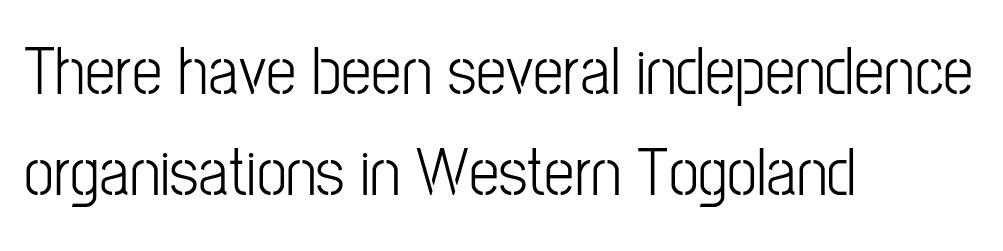
The image shows 68 px condensed sans-serif type, upright; set left-aligned, normal line spacing (1.48x), normal letter spacing, not underlined; low stroke contrast and a medium x-height.
